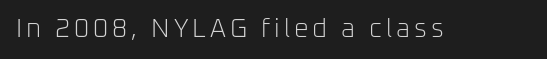
Q: Is the text bold? A: No.
Q: Is the text italic (slanted)? A: No, it is upright.
Q: Is the text underlined? A: No.
